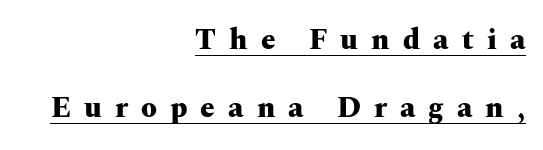
Q: Is the text bold? A: Yes.
Q: Is the text italic (slanted)? A: No, it is upright.
Q: Is the typeface a serif or a sans-serif typeface? A: Serif.
Q: Is the text underlined? A: Yes.
Q: How is the paragraph aligned? A: Right-aligned.
Q: Is the spacing between letters normal or unusually wide? A: Unusually wide.
Q: Is the spacing between lines tight, normal or loose? A: Loose.
Q: Width (condensed, normal, or wide)? A: Wide.
Q: Stroke contrast? A: Medium.
Q: x-height? A: Medium.
Q: Monospaced? A: No.
